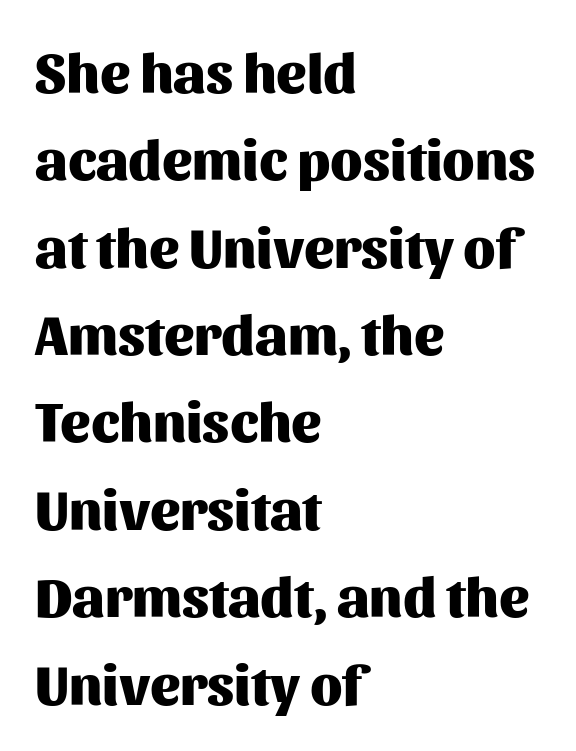
{"serif": "no", "italic": "no", "bold": "yes", "weight": "heavy", "width": "normal", "stroke_contrast": "medium", "x_height": "medium", "monospaced": "no", "underline": "no", "align": "left", "line_spacing": "normal", "line_spacing_ratio": 1.56, "letter_spacing": "normal", "letter_spacing_em": 0.0, "glyph_px": 56}
